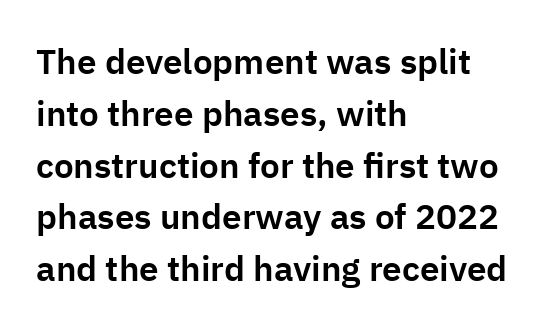
Q: Is the text italic (slanted)? A: No, it is upright.
Q: Is the typeface a serif or a sans-serif typeface? A: Sans-serif.
Q: Is the text underlined? A: No.
Q: How is the paragraph aligned? A: Left-aligned.
Q: Is the spacing between letters normal or unusually wide? A: Normal.
Q: Is the spacing between lines tight, normal or loose? A: Normal.
Q: Width (condensed, normal, or wide)? A: Normal.
Q: Stroke contrast? A: Low.
Q: x-height? A: Medium.
Q: Monospaced? A: No.
